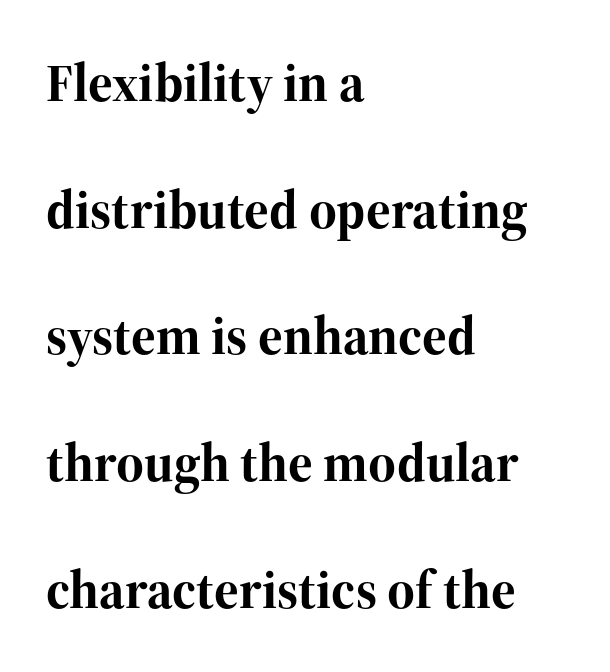
Each line starts at the same left margin while the right side varies. Clear beneath every line of the passage. Chunky letters — that's bold for sure. Quick note: interline space is abundant. The horizontal fit of the characters is conventional and even. Character widths vary here, with narrow letters taking less room than wide ones.
